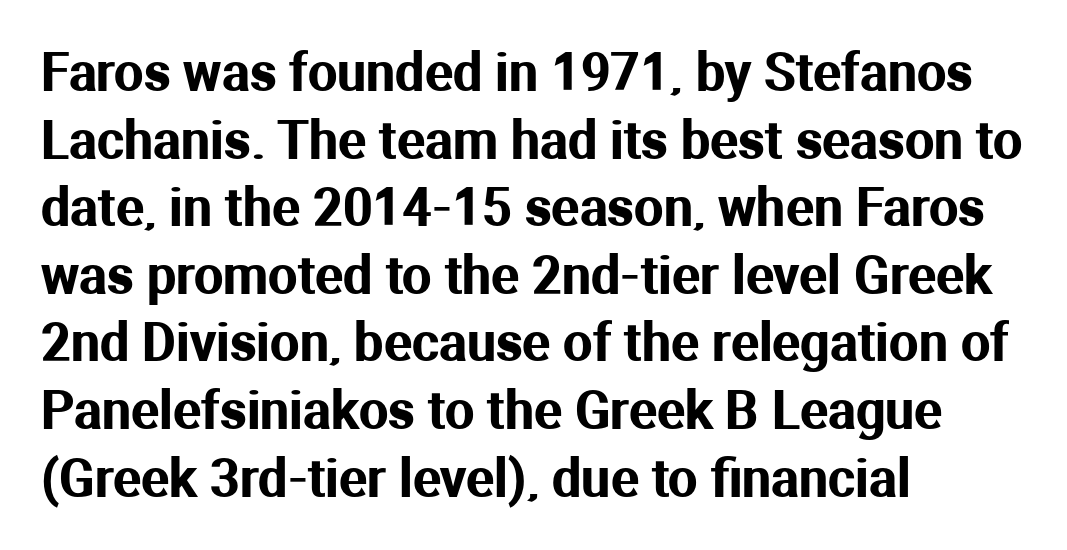
{"serif": "no", "italic": "no", "width": "normal", "stroke_contrast": "medium", "x_height": "medium", "monospaced": "no", "underline": "no", "align": "left", "line_spacing": "normal", "line_spacing_ratio": 1.3, "letter_spacing": "normal", "letter_spacing_em": 0.0, "glyph_px": 52}
